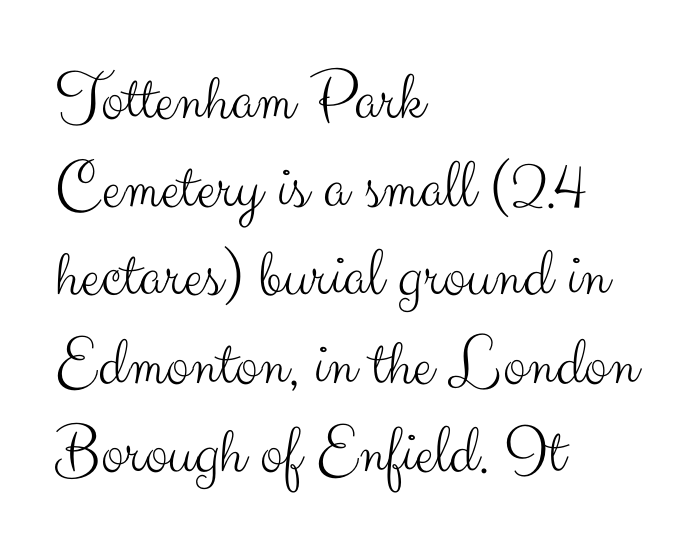
The image shows 70 px light sans-serif type; set left-aligned, normal line spacing (1.26x), normal letter spacing, not underlined; medium stroke contrast and a small x-height.
